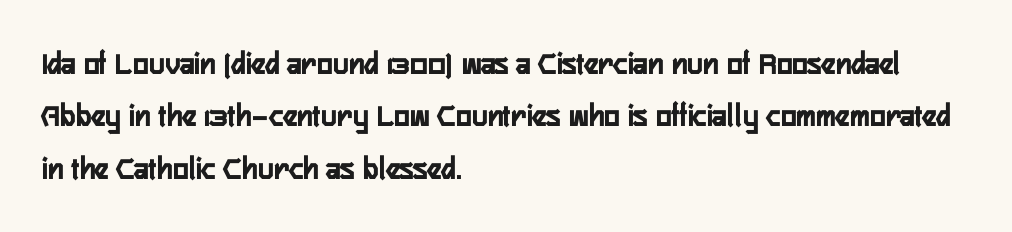
The image shows 33 px semibold, condensed sans-serif type, upright; set left-aligned, normal line spacing (1.59x), normal letter spacing, not underlined; low stroke contrast and a medium x-height.
